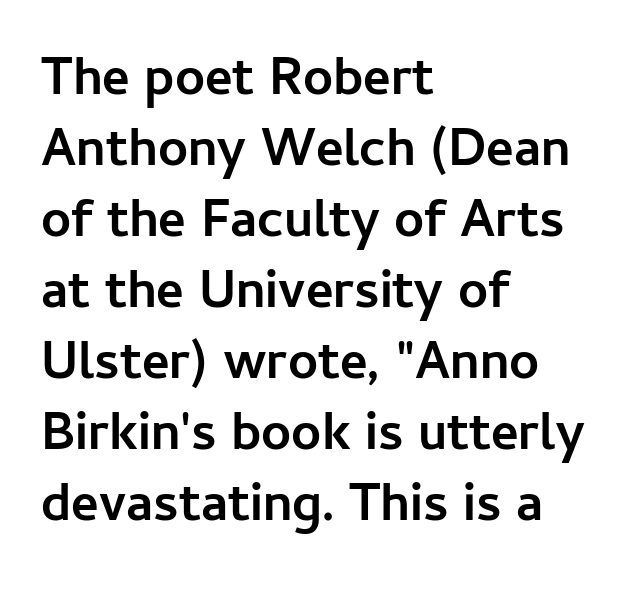
{"serif": "no", "italic": "no", "bold": "yes", "weight": "semibold", "width": "normal", "stroke_contrast": "low", "x_height": "medium", "monospaced": "no", "underline": "no", "align": "left", "line_spacing": "normal", "line_spacing_ratio": 1.34, "letter_spacing": "normal", "letter_spacing_em": 0.0, "glyph_px": 53}
